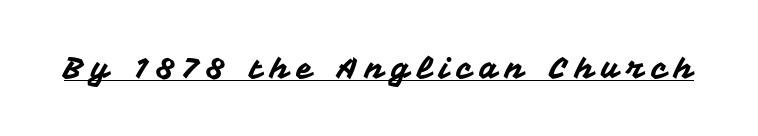
{"serif": "no", "width": "normal", "stroke_contrast": "medium", "x_height": "medium", "monospaced": "no", "underline": "yes", "letter_spacing": "wide", "letter_spacing_em": 0.24, "glyph_px": 30}
